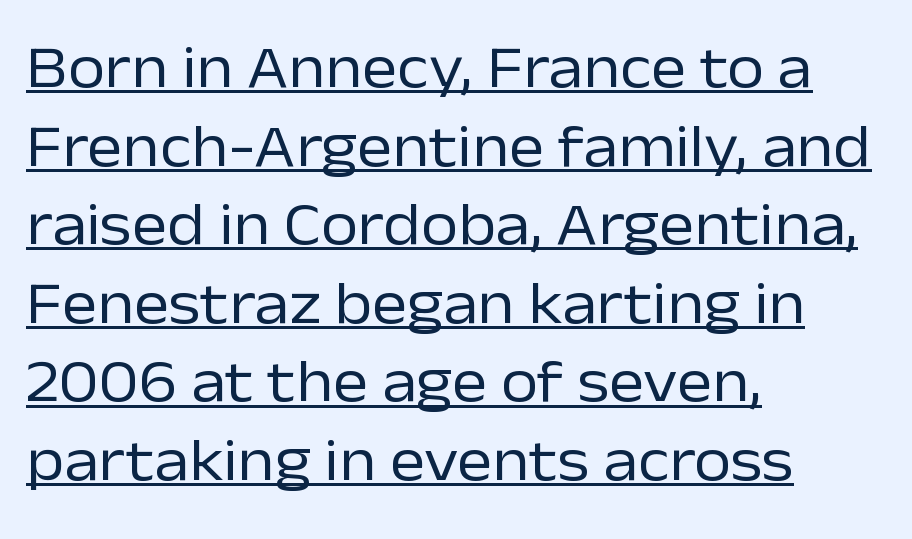
Q: Is the text bold? A: No.
Q: Is the text italic (slanted)? A: No, it is upright.
Q: Is the typeface a serif or a sans-serif typeface? A: Sans-serif.
Q: Is the text underlined? A: Yes.
Q: How is the paragraph aligned? A: Left-aligned.
Q: Is the spacing between letters normal or unusually wide? A: Normal.
Q: Is the spacing between lines tight, normal or loose? A: Normal.
Q: Width (condensed, normal, or wide)? A: Normal.
Q: Stroke contrast? A: Low.
Q: x-height? A: Medium.
Q: Monospaced? A: No.
